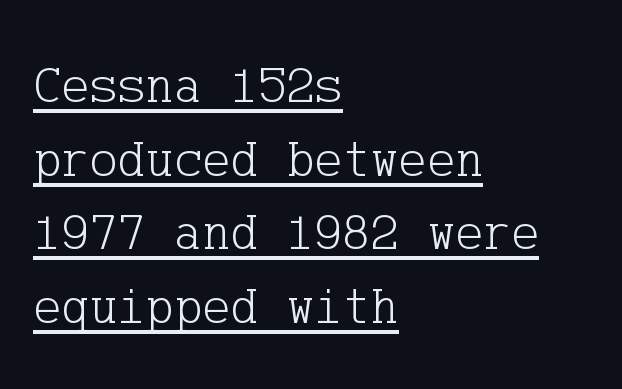
Q: Is the text bold? A: No.
Q: Is the text italic (slanted)? A: No, it is upright.
Q: Is the typeface a serif or a sans-serif typeface? A: Serif.
Q: Is the text underlined? A: Yes.
Q: How is the paragraph aligned? A: Left-aligned.
Q: Is the spacing between letters normal or unusually wide? A: Normal.
Q: Is the spacing between lines tight, normal or loose? A: Normal.
Q: Width (condensed, normal, or wide)? A: Normal.
Q: Stroke contrast? A: Low.
Q: x-height? A: Medium.
